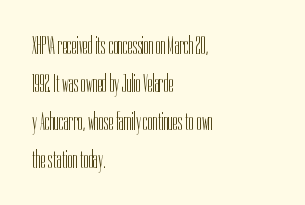
The image shows 25 px text type, upright; set left-aligned, normal line spacing (1.52x), normal letter spacing, not underlined.
